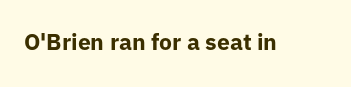
The image shows 23 px bold type, upright; set normal letter spacing, not underlined.
